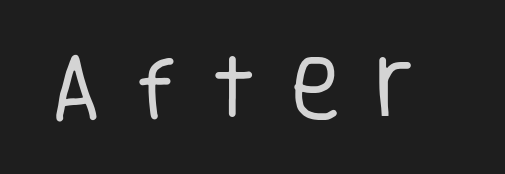
{"serif": "no", "italic": "no", "bold": "no", "weight": "regular", "width": "condensed", "stroke_contrast": "low", "x_height": "large", "monospaced": "no", "underline": "no", "letter_spacing": "wide", "letter_spacing_em": 0.49, "glyph_px": 69}
